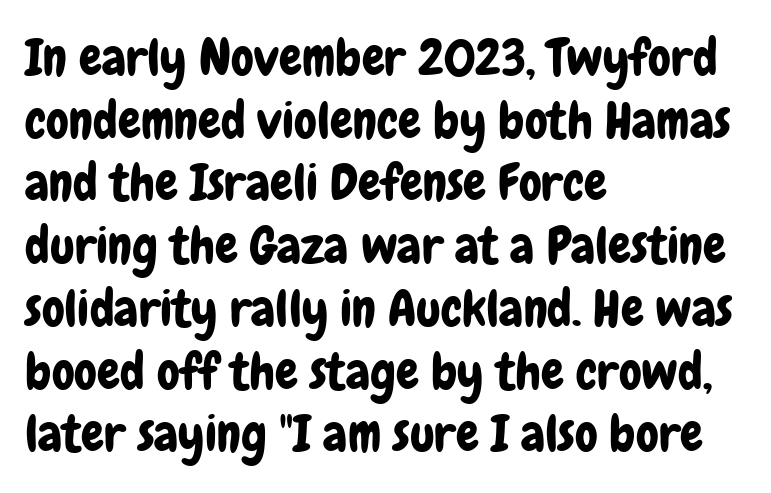
In terms of letterspacing, this is plain default setting. A typesetter would mark this as roman, not italic. Check where the strokes stop: nothing finishes them off — pure sans. Reading down the block, your eye returns to a fixed left position each line. The passage shown is not underscored anywhere.
